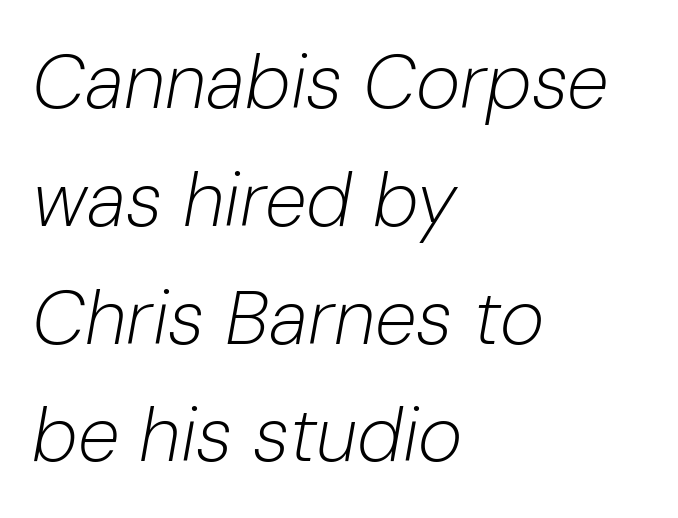
Q: Is the text bold? A: No.
Q: Is the text italic (slanted)? A: Yes, it leans right by about 10 degrees.
Q: Is the text underlined? A: No.
Q: How is the paragraph aligned? A: Left-aligned.
Q: Is the spacing between letters normal or unusually wide? A: Normal.
Q: Is the spacing between lines tight, normal or loose? A: Normal.
Q: Width (condensed, normal, or wide)? A: Normal.
Q: Stroke contrast? A: Low.
Q: x-height? A: Medium.
Q: Monospaced? A: No.
